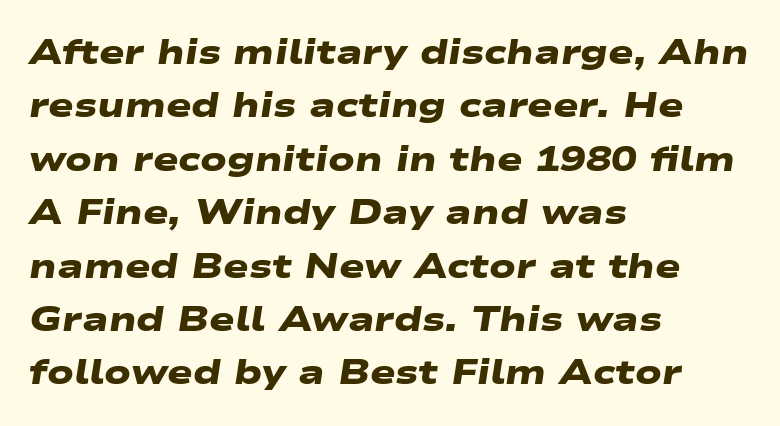
Q: Is the text bold? A: Yes.
Q: Is the typeface a serif or a sans-serif typeface? A: Sans-serif.
Q: Is the text underlined? A: No.
Q: How is the paragraph aligned? A: Left-aligned.
Q: Is the spacing between letters normal or unusually wide? A: Normal.
Q: Is the spacing between lines tight, normal or loose? A: Normal.
Q: Width (condensed, normal, or wide)? A: Wide.
Q: Stroke contrast? A: Low.
Q: x-height? A: Medium.
Q: Monospaced? A: No.
